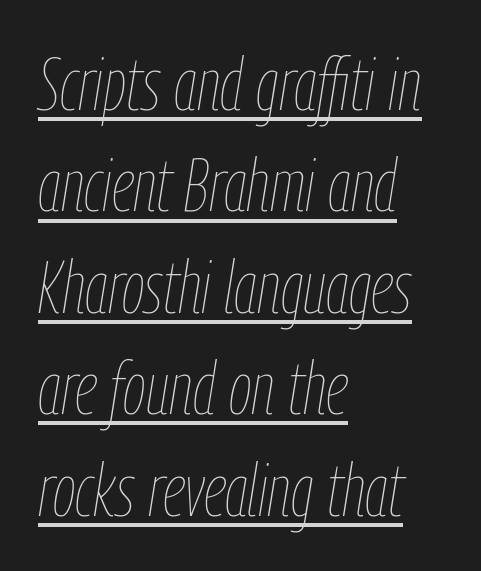
The image shows 74 px thin, condensed type, italic (leaning right); set left-aligned, normal line spacing (1.37x), normal letter spacing, underlined; low stroke contrast and a medium x-height.
